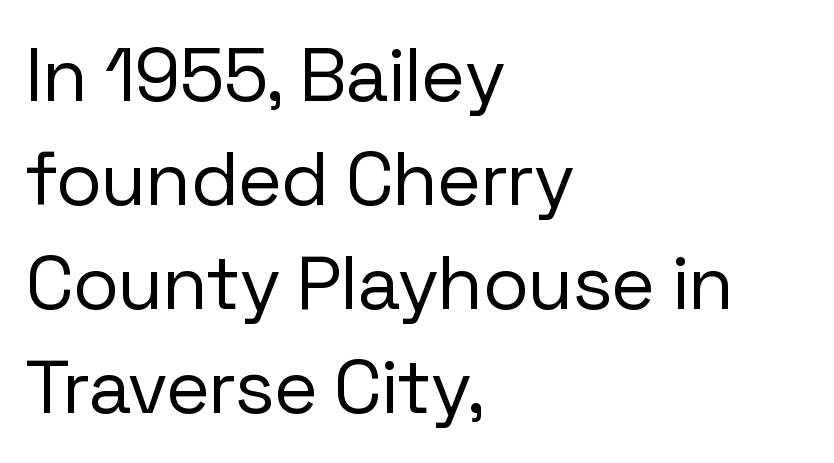
Q: Is the text bold? A: No.
Q: Is the text italic (slanted)? A: No, it is upright.
Q: Is the typeface a serif or a sans-serif typeface? A: Sans-serif.
Q: Is the text underlined? A: No.
Q: How is the paragraph aligned? A: Left-aligned.
Q: Is the spacing between letters normal or unusually wide? A: Normal.
Q: Is the spacing between lines tight, normal or loose? A: Normal.
Q: Width (condensed, normal, or wide)? A: Normal.
Q: Stroke contrast? A: Low.
Q: x-height? A: Medium.
Q: Monospaced? A: No.
